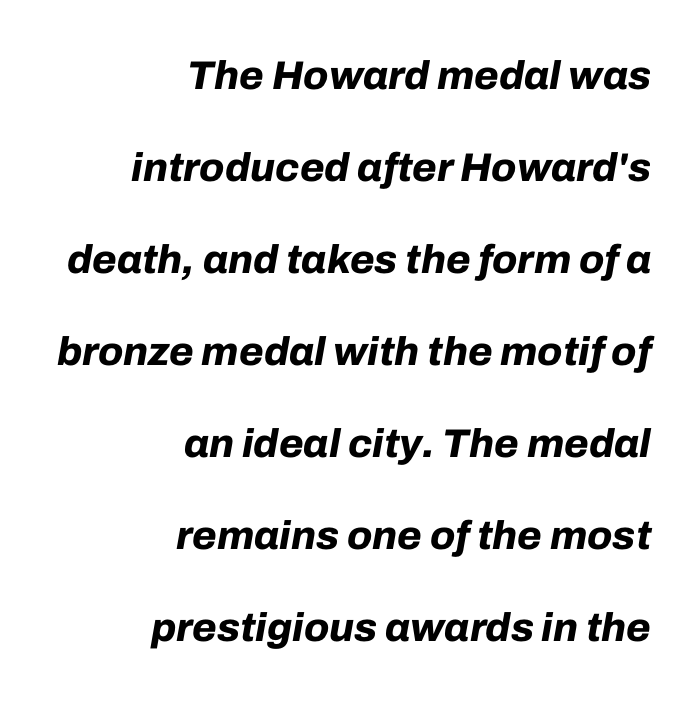
Just letters on the line, the space beneath them empty. Is the type slanted? Yes — the strokes lean at a clear angle. The lines are quadded right. Strong, thick strokes mark this as bold type. Successive baselines arrive slowly, with a big drop between each.
